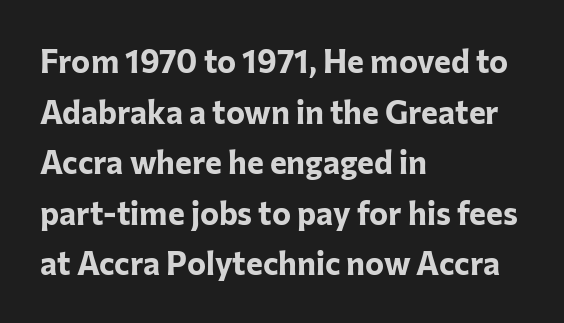
Notice how thick the strokes are: this is what a full bold looks like. The typeface chosen for these lines omits serifs. This sample has the flowing, uneven cadence of proportional lettering. The lines in this sample share a left origin and differ only in where they stop. These lines keep a tight, regular rhythm from letter to letter.
